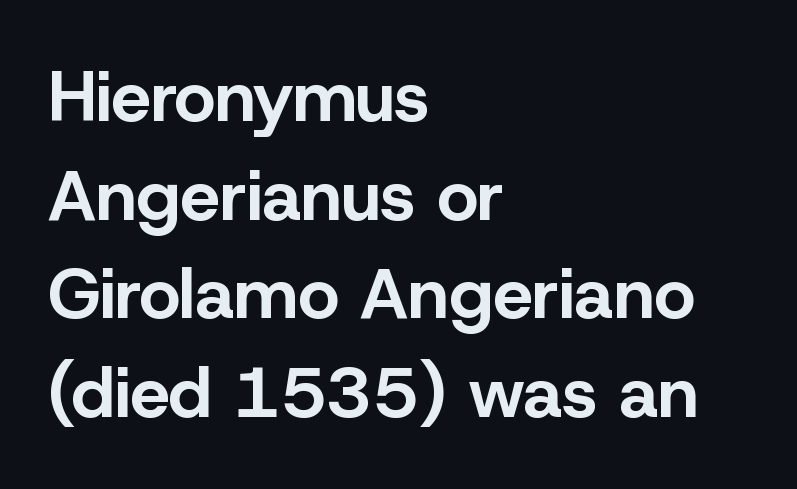
Tall strokes in this sample are plumb rather than angled. Character widths vary here, with narrow letters taking less room than wide ones. The line texture is even and compact thanks to regular tracking. Unlike a traditional serif, this face leaves its strokes unadorned. Heavy, bold letterforms.
